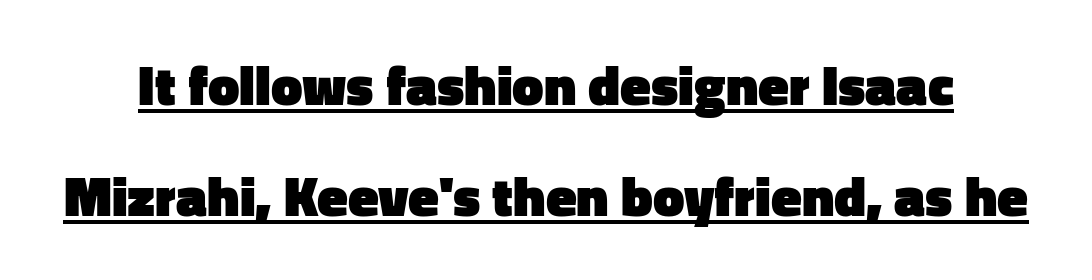
Between one letter and the next there's only the usual sliver of space. A typesetter would call this proportional, since set widths differ per character. Thick stems and heavy bowls — unmistakably bold. The rendering shows plain stroke endings on the letterforms — a sans-serif design.
